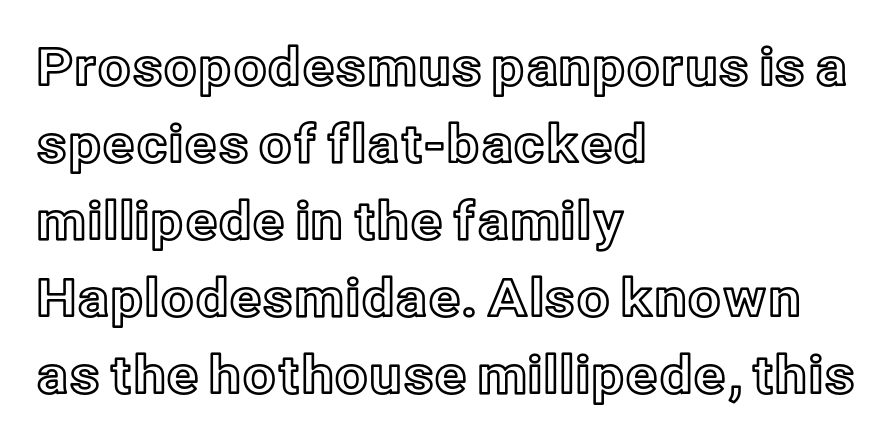
{"italic": "no", "width": "normal", "x_height": "medium", "monospaced": "no", "underline": "no", "align": "left", "line_spacing": "normal", "line_spacing_ratio": 1.48, "letter_spacing": "normal", "letter_spacing_em": 0.0, "glyph_px": 52}
